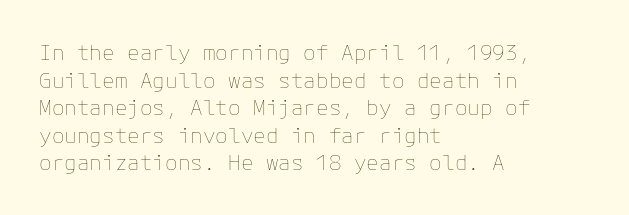
{"italic": "no", "bold": "no", "underline": "no", "align": "left", "line_spacing": "normal", "line_spacing_ratio": 1.31, "letter_spacing": "normal", "letter_spacing_em": 0.0, "glyph_px": 21}
